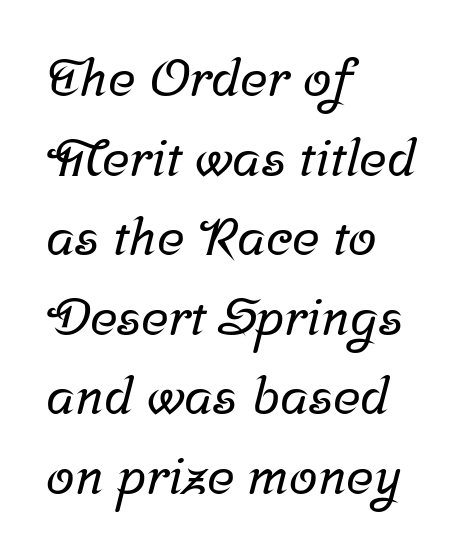
The image shows 52 px text type; set left-aligned, normal line spacing (1.53x), normal letter spacing, not underlined; low stroke contrast and a medium x-height.
